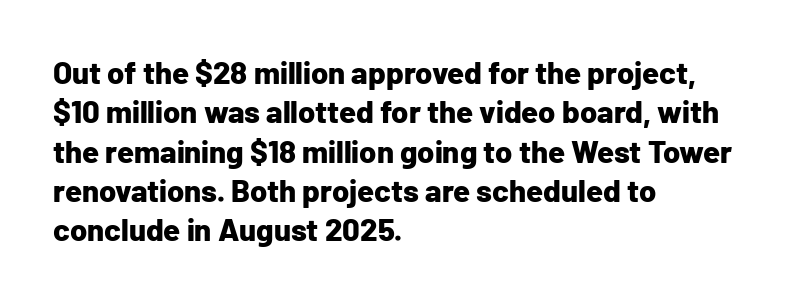
Q: Is the text bold? A: Yes.
Q: Is the text italic (slanted)? A: No, it is upright.
Q: Is the typeface a serif or a sans-serif typeface? A: Sans-serif.
Q: Is the text underlined? A: No.
Q: How is the paragraph aligned? A: Left-aligned.
Q: Is the spacing between letters normal or unusually wide? A: Normal.
Q: Is the spacing between lines tight, normal or loose? A: Normal.
Q: Width (condensed, normal, or wide)? A: Normal.
Q: Stroke contrast? A: Low.
Q: x-height? A: Medium.
Q: Monospaced? A: No.
